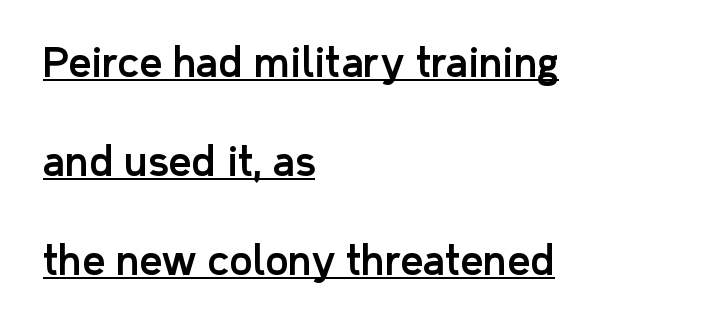
Leading is clearly above the norm, producing a sparse column. Looks like someone drew a line under every word here. A typesetter would mark this as roman, not italic. These lines are set flush left with a ragged right edge. This rendering employs a face without finishing strokes, i.e., a sans-serif. How are the letters spaced? Ordinarily, with no added tracking.
